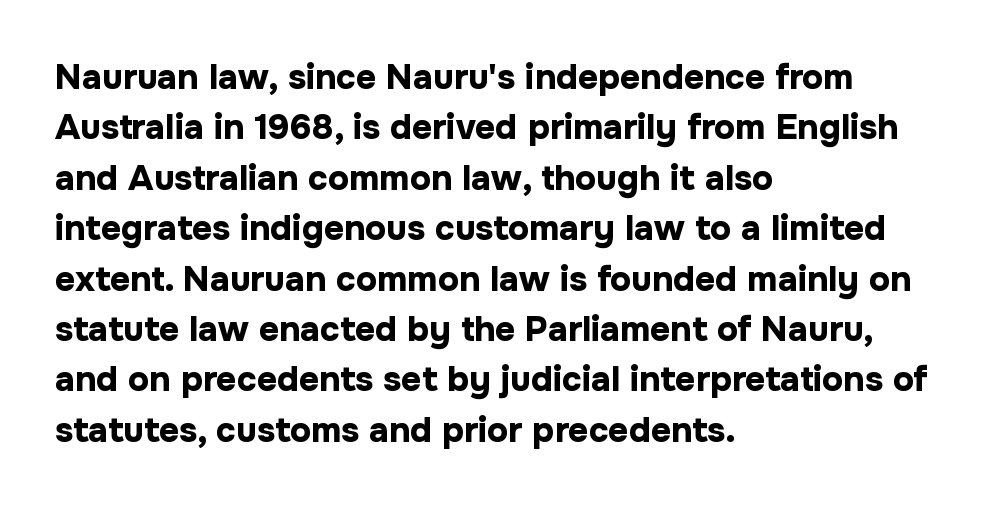
Q: Is the text bold? A: Yes.
Q: Is the text italic (slanted)? A: No, it is upright.
Q: Is the typeface a serif or a sans-serif typeface? A: Sans-serif.
Q: Is the text underlined? A: No.
Q: How is the paragraph aligned? A: Left-aligned.
Q: Is the spacing between letters normal or unusually wide? A: Normal.
Q: Is the spacing between lines tight, normal or loose? A: Normal.
Q: Width (condensed, normal, or wide)? A: Normal.
Q: Stroke contrast? A: Low.
Q: x-height? A: Medium.
Q: Monospaced? A: No.
